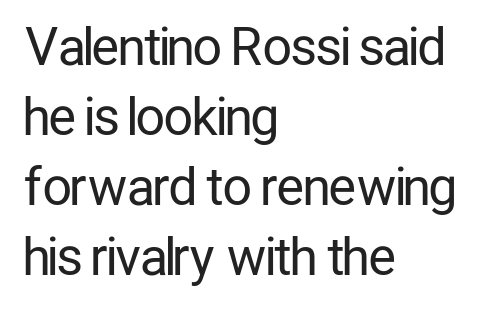
The image shows 51 px regular-weight, condensed sans-serif type, upright; set left-aligned, normal line spacing (1.37x), normal letter spacing, not underlined; low stroke contrast and a medium x-height.
